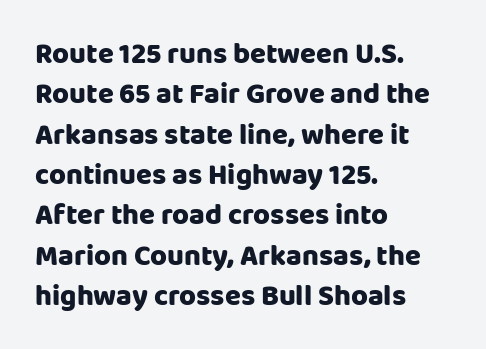
{"serif": "no", "italic": "no", "width": "normal", "stroke_contrast": "low", "x_height": "large", "monospaced": "no", "underline": "no", "align": "left", "line_spacing": "normal", "line_spacing_ratio": 1.39, "letter_spacing": "normal", "letter_spacing_em": 0.0, "glyph_px": 29}
